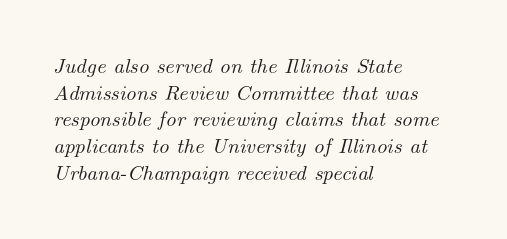
The image shows 21 px text type, italic (leaning right); set left-aligned, normal line spacing (1.27x), normal letter spacing, not underlined.
